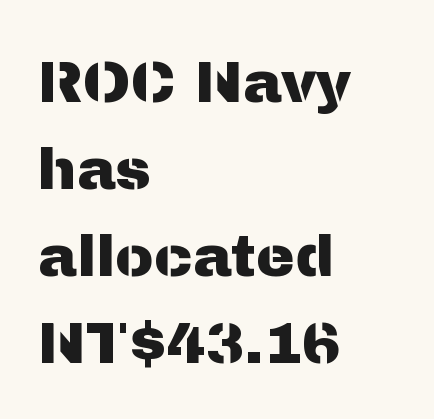
The image shows 58 px sans-serif type, upright; set left-aligned, normal line spacing (1.5x), normal letter spacing, not underlined; medium stroke contrast and a medium x-height.
